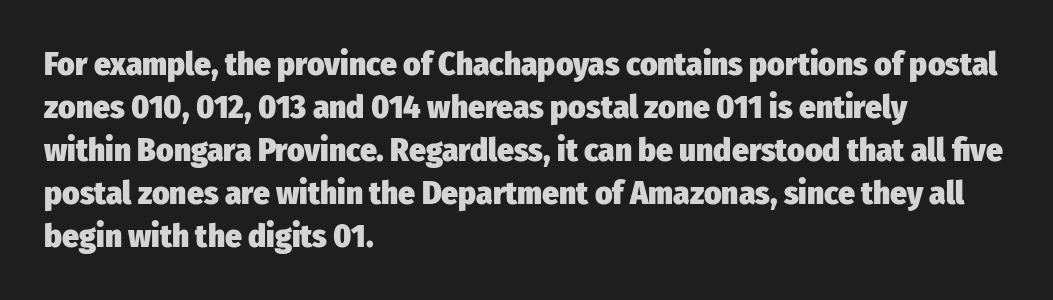
Q: Is the text bold? A: Yes.
Q: Is the text italic (slanted)? A: No, it is upright.
Q: Is the typeface a serif or a sans-serif typeface? A: Sans-serif.
Q: Is the text underlined? A: No.
Q: How is the paragraph aligned? A: Left-aligned.
Q: Is the spacing between letters normal or unusually wide? A: Normal.
Q: Is the spacing between lines tight, normal or loose? A: Normal.
Q: Width (condensed, normal, or wide)? A: Condensed.
Q: Stroke contrast? A: Low.
Q: x-height? A: Medium.
Q: Monospaced? A: No.
